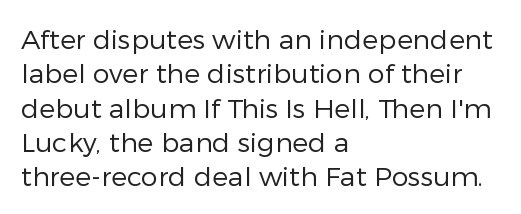
The image shows 27 px text type, upright; set left-aligned, normal line spacing (1.27x), normal letter spacing, not underlined.
